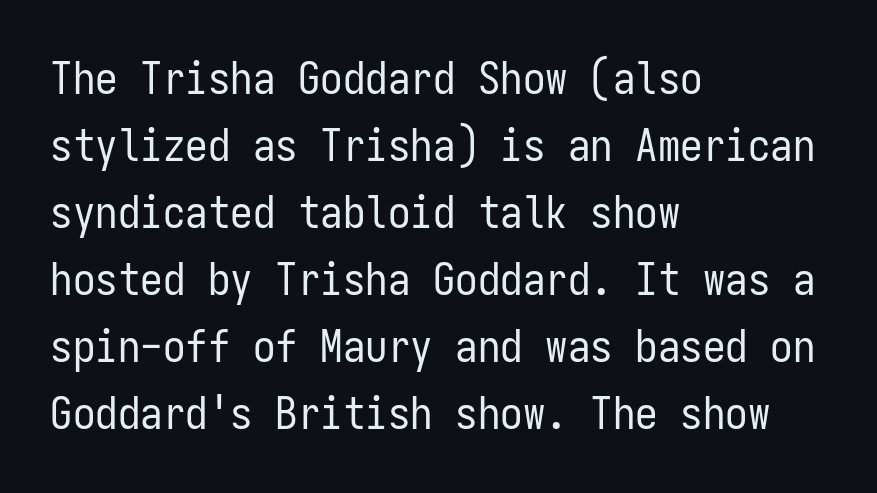
Q: Is the text bold? A: No.
Q: Is the text italic (slanted)? A: No, it is upright.
Q: Is the typeface a serif or a sans-serif typeface? A: Sans-serif.
Q: Is the text underlined? A: No.
Q: How is the paragraph aligned? A: Left-aligned.
Q: Is the spacing between letters normal or unusually wide? A: Normal.
Q: Is the spacing between lines tight, normal or loose? A: Normal.
Q: Width (condensed, normal, or wide)? A: Condensed.
Q: Stroke contrast? A: Low.
Q: x-height? A: Medium.
Q: Monospaced? A: Yes.
